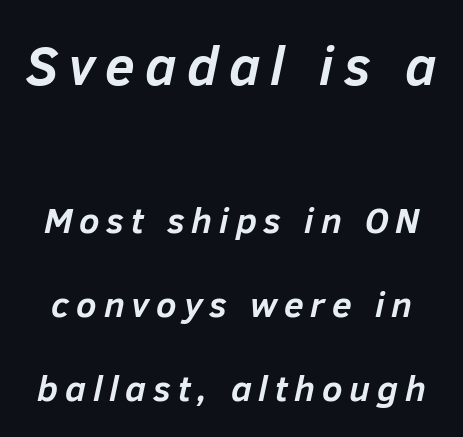
Typesetter's note — upper block bumped up in size, lower block left smaller. The line-height multiplier appears high, well above default. The passage shown is emphatically bold. The string is rendered with underlining switched off. This is oblique type, the kind used for emphasis or titles. Note the varied advance widths — an 'i' is clearly narrower than an 'm'.
